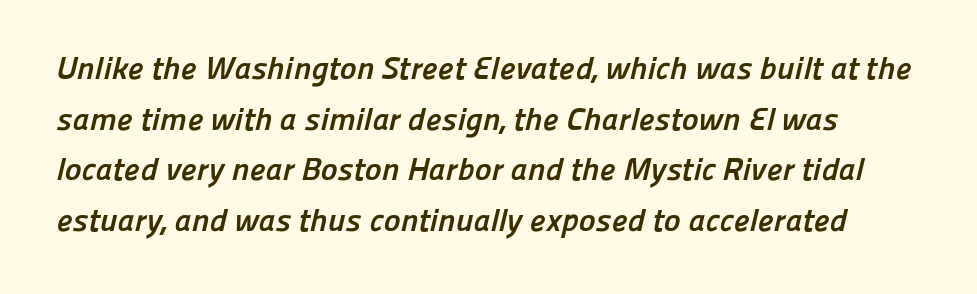
The image shows 32 px semibold sans-serif type; set normal line spacing (1.58x), normal letter spacing, not underlined; low stroke contrast and a medium x-height.
